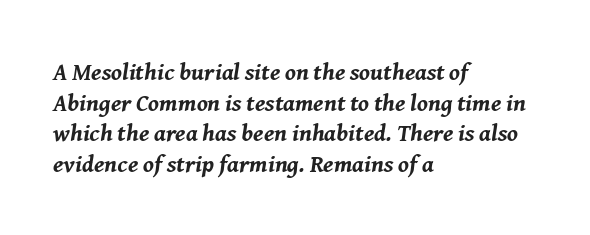
Q: Is the text bold? A: Yes.
Q: Is the text italic (slanted)? A: Yes, it leans right by about 8 degrees.
Q: Is the text underlined? A: No.
Q: How is the paragraph aligned? A: Left-aligned.
Q: Is the spacing between letters normal or unusually wide? A: Normal.
Q: Is the spacing between lines tight, normal or loose? A: Normal.
